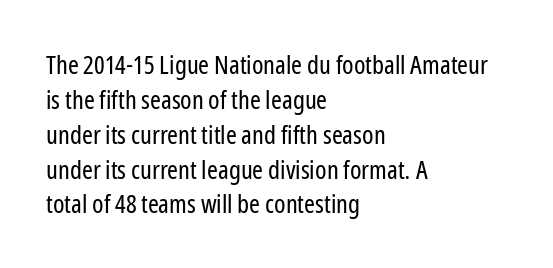
The image shows 26 px text type, upright; set left-aligned, normal line spacing (1.34x), normal letter spacing, not underlined.
